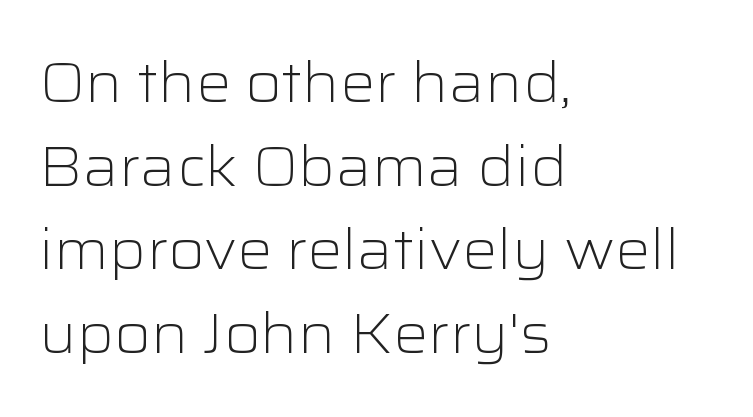
The characters display no serif detailing; their extremities are plain. Summary of vertical rhythm: regular, with standard interline spacing. The face used here is proportionally spaced, like ordinary book or web type. Characters remain perfectly vertical along every line. Characters follow at the spacing the type designer built in.
